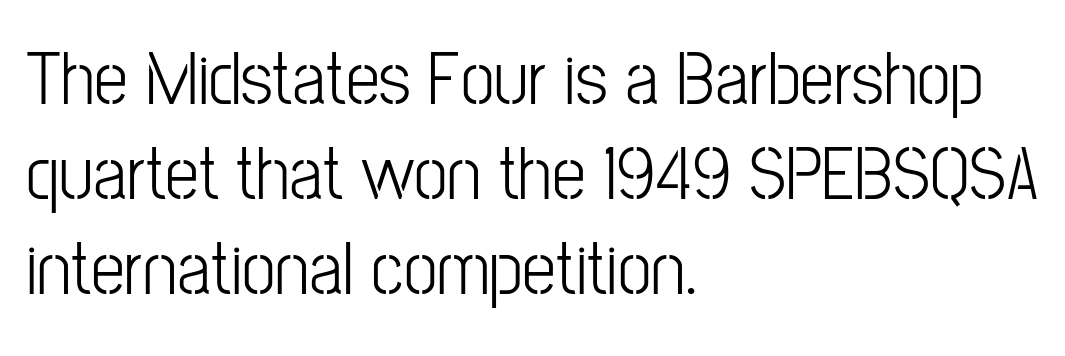
Q: Is the text bold? A: No.
Q: Is the text italic (slanted)? A: No, it is upright.
Q: Is the typeface a serif or a sans-serif typeface? A: Sans-serif.
Q: Is the text underlined? A: No.
Q: How is the paragraph aligned? A: Left-aligned.
Q: Is the spacing between letters normal or unusually wide? A: Normal.
Q: Is the spacing between lines tight, normal or loose? A: Normal.
Q: Width (condensed, normal, or wide)? A: Condensed.
Q: Stroke contrast? A: Low.
Q: x-height? A: Medium.
Q: Monospaced? A: No.
